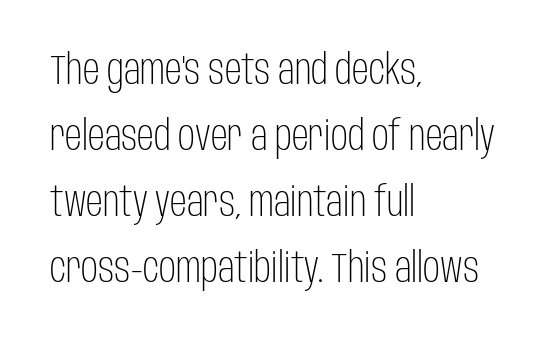
Q: Is the text bold? A: No.
Q: Is the text italic (slanted)? A: No, it is upright.
Q: Is the typeface a serif or a sans-serif typeface? A: Sans-serif.
Q: Is the text underlined? A: No.
Q: How is the paragraph aligned? A: Left-aligned.
Q: Is the spacing between letters normal or unusually wide? A: Normal.
Q: Is the spacing between lines tight, normal or loose? A: Normal.
Q: Width (condensed, normal, or wide)? A: Condensed.
Q: Stroke contrast? A: Low.
Q: x-height? A: Large.
Q: Monospaced? A: No.
